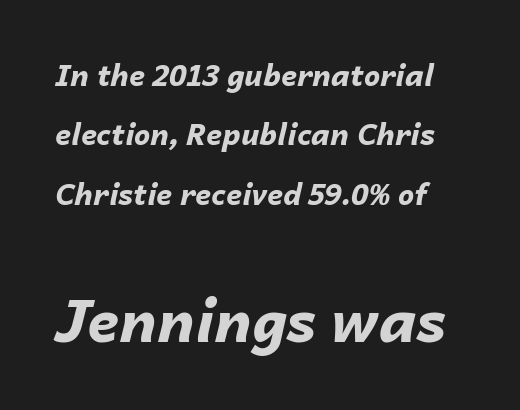
Q: Is the text bold? A: Yes.
Q: Is the text italic (slanted)? A: Yes, it leans right by about 14 degrees.
Q: Is the text underlined? A: No.
Q: Is the spacing between letters normal or unusually wide? A: Normal.
Q: Is the spacing between lines tight, normal or loose? A: Loose.
Q: Which block of text is set in a larger size, the first (top) or the second (bottom)? A: The second (bottom) one.
Q: Width (condensed, normal, or wide)? A: Normal.
Q: Stroke contrast? A: Low.
Q: x-height? A: Medium.
Q: Monospaced? A: No.
